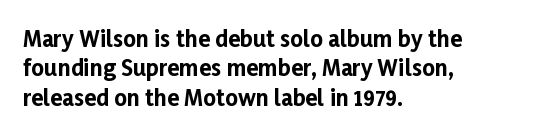
Q: Is the text bold? A: Yes.
Q: Is the text italic (slanted)? A: No, it is upright.
Q: Is the text underlined? A: No.
Q: How is the paragraph aligned? A: Left-aligned.
Q: Is the spacing between letters normal or unusually wide? A: Normal.
Q: Is the spacing between lines tight, normal or loose? A: Normal.
